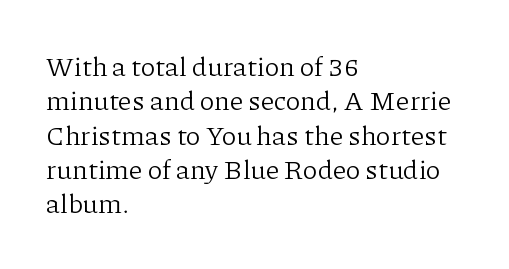
Q: Is the text bold? A: No.
Q: Is the text italic (slanted)? A: No, it is upright.
Q: Is the text underlined? A: No.
Q: How is the paragraph aligned? A: Left-aligned.
Q: Is the spacing between letters normal or unusually wide? A: Normal.
Q: Is the spacing between lines tight, normal or loose? A: Normal.
